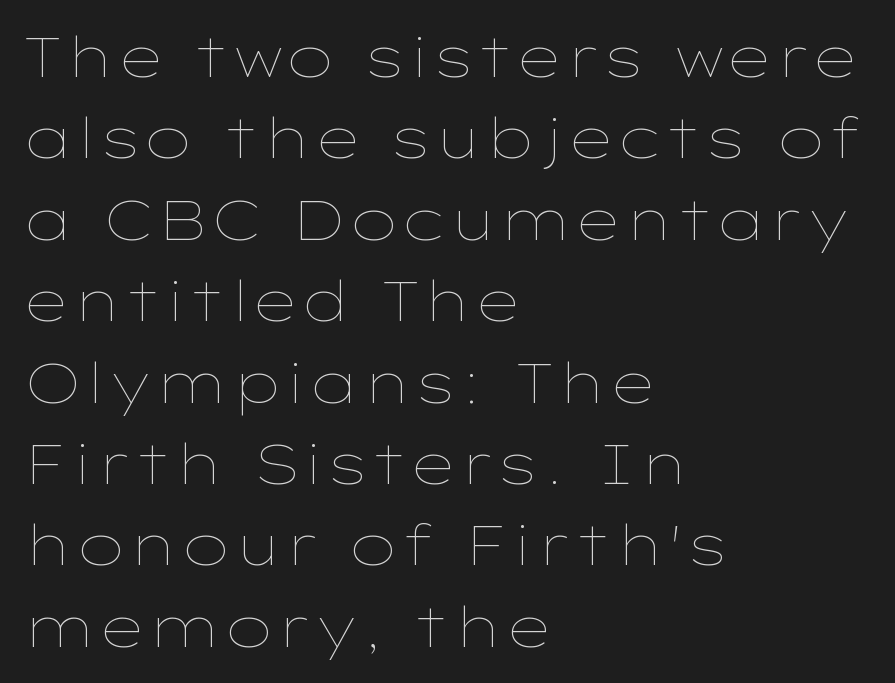
Words appear dense and cohesive because spacing is normal. If you drew a ruler down the left edge, every line would touch it. Proportional: the letters do not fall into vertical columns. Quick note: not italic, upright. The foot of each line stays bare and open.
